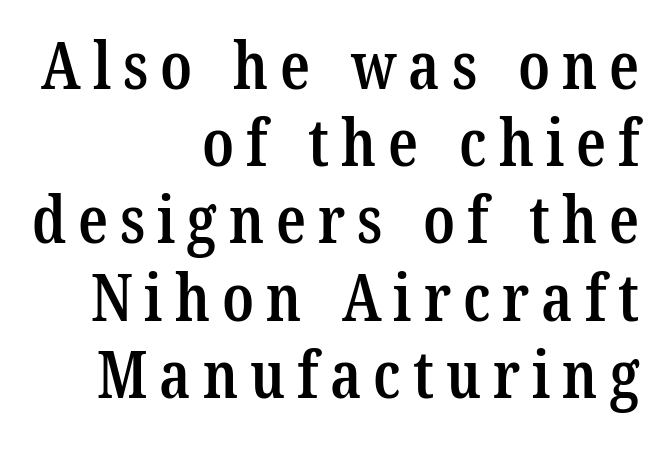
{"serif": "yes", "bold": "semi", "weight": "semibold", "width": "condensed", "stroke_contrast": "low", "x_height": "medium", "monospaced": "no", "underline": "no", "align": "right", "line_spacing_ratio": 1.17, "glyph_px": 66}
